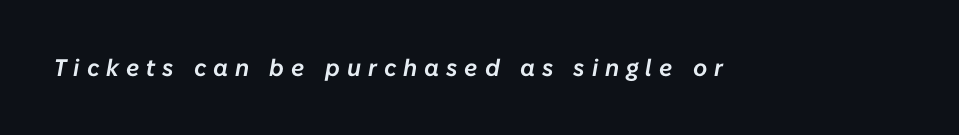
The image shows 24 px text type, italic (leaning right); set unusually wide letter spacing (+0.29 em), not underlined.
